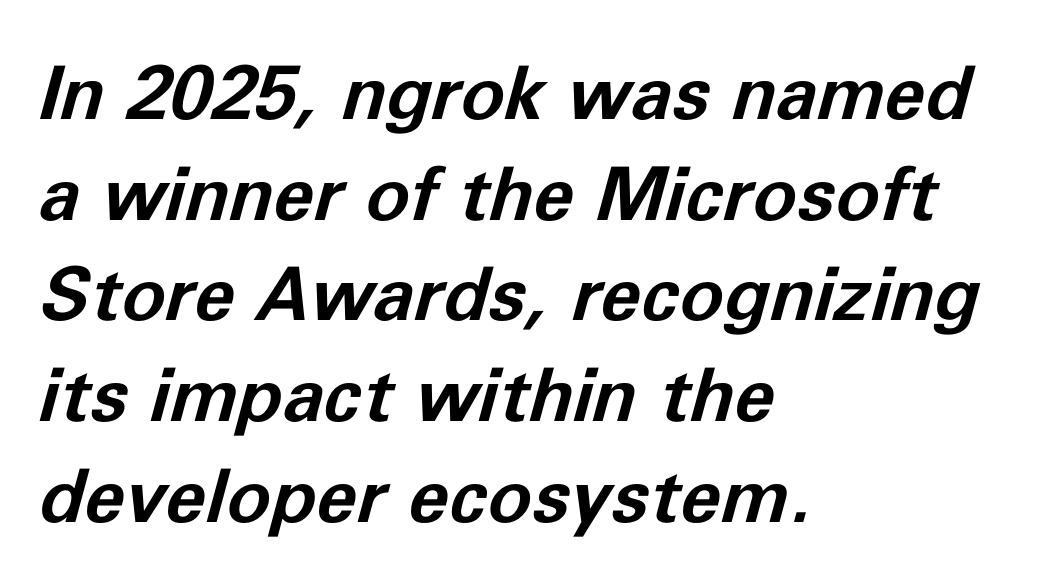
The image shows 74 px bold type, italic (leaning right); set left-aligned, normal line spacing (1.36x), normal letter spacing, not underlined; low stroke contrast and a medium x-height.
